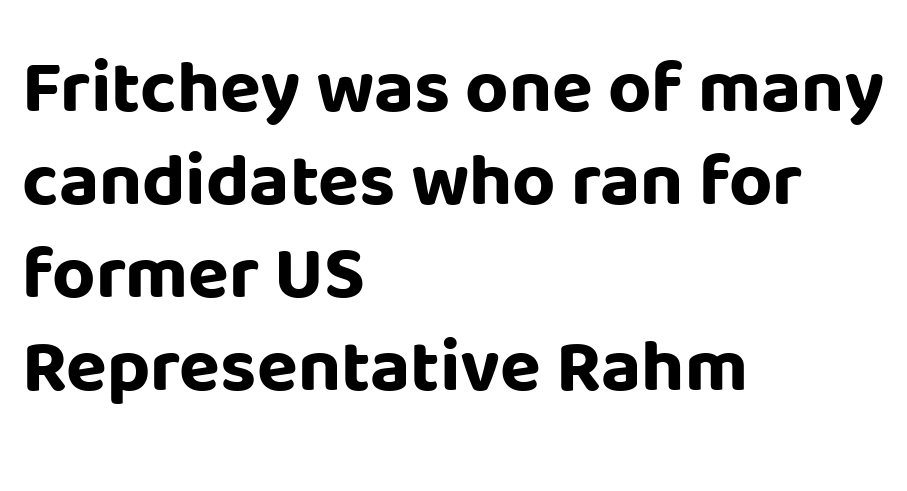
The image shows 75 px bold sans-serif type, upright; set left-aligned, line spacing 1.24x, normal letter spacing, not underlined; low stroke contrast and a large x-height.
